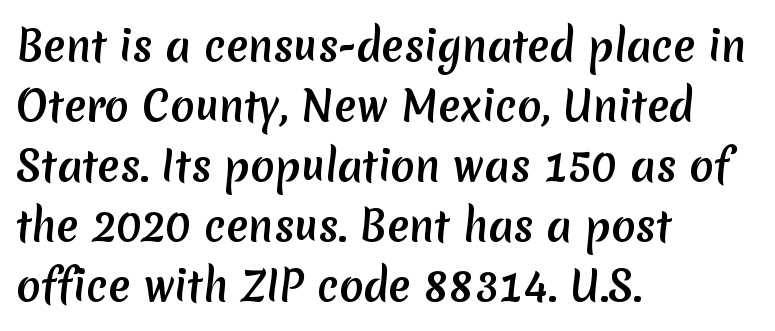
Beneath every word, the page is bare. No extra tracking has been applied to these lines. This is sans-serif lettering, the kind often seen on screens and signage. The vertical gap from one line to the next is medium. Left-aligned paragraph, ragged on the right.
